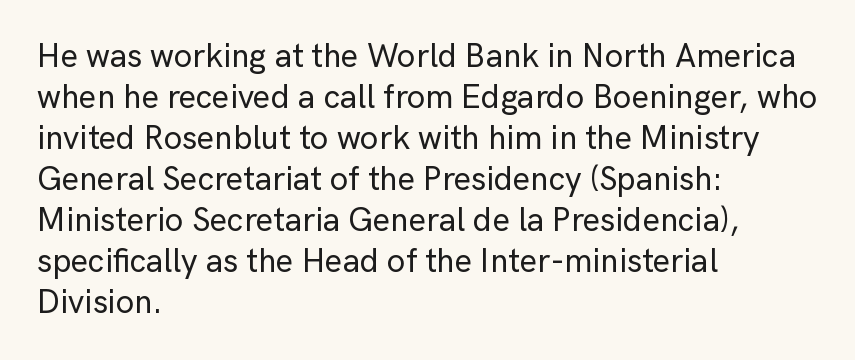
Q: Is the text italic (slanted)? A: No, it is upright.
Q: Is the typeface a serif or a sans-serif typeface? A: Sans-serif.
Q: Is the text underlined? A: No.
Q: How is the paragraph aligned? A: Left-aligned.
Q: Is the spacing between letters normal or unusually wide? A: Normal.
Q: Width (condensed, normal, or wide)? A: Normal.
Q: Stroke contrast? A: Low.
Q: x-height? A: Medium.
Q: Monospaced? A: No.
